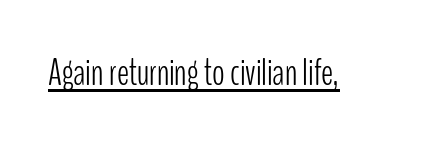
Do the characters align in a grid? No, the font is proportional. Observe the ordinary spacing: letters are neighbours, not strangers. This is the regular roman posture of the typeface. Heft: none added — not bold. A continuous stroke trails under the words, as in a hyperlink. Observe the absence of serifs on each vertical stroke in this sample.
